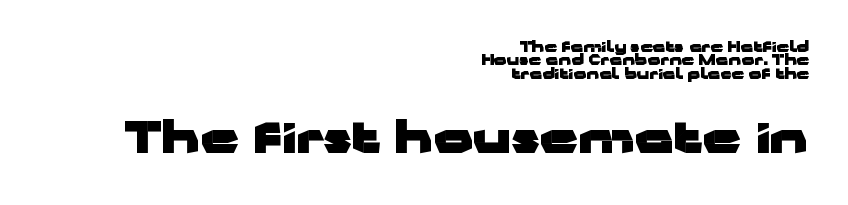
{"serif": "no", "italic": "no", "bold": "yes", "weight": "heavy", "width": "wide", "stroke_contrast": "low", "x_height": "medium", "monospaced": "no", "underline": "no", "align": "right", "line_spacing": "tight", "line_spacing_ratio": 0.96, "letter_spacing": "normal", "letter_spacing_em": 0.0, "larger_block": "second", "size_ratio": 3.07, "glyph_px": 43}
